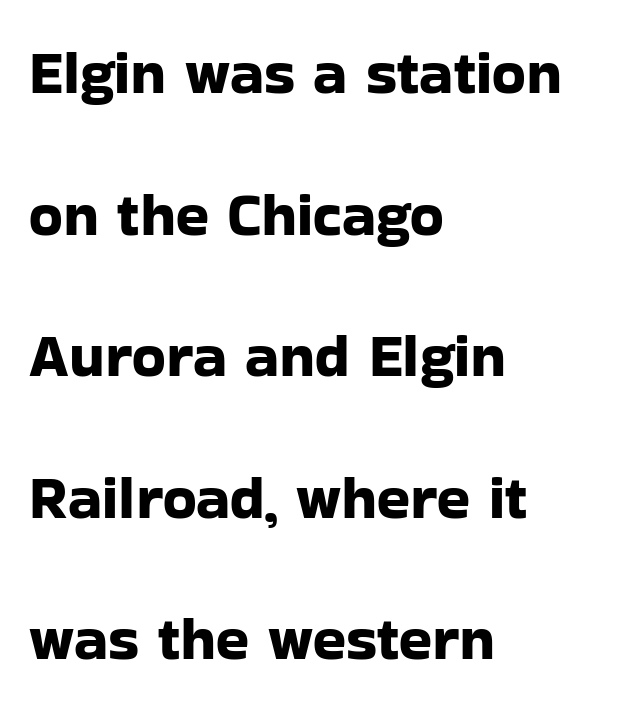
The image shows 61 px sans-serif type, upright; set left-aligned, loose line spacing (2.32x), normal letter spacing, not underlined; low stroke contrast and a medium x-height.
